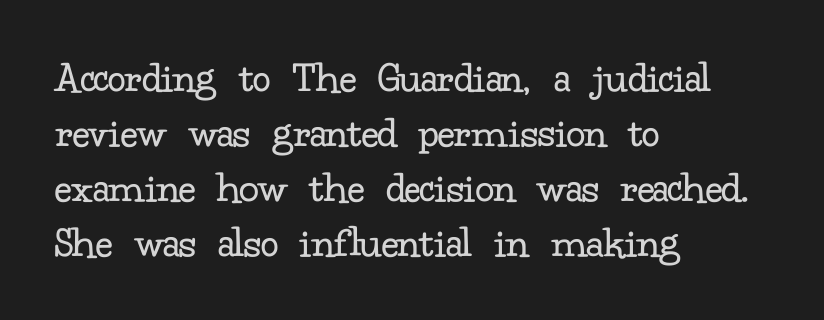
The image shows 45 px regular-weight serif type, upright; set left-aligned, line spacing 1.22x, normal letter spacing, not underlined; low stroke contrast and a small x-height.
